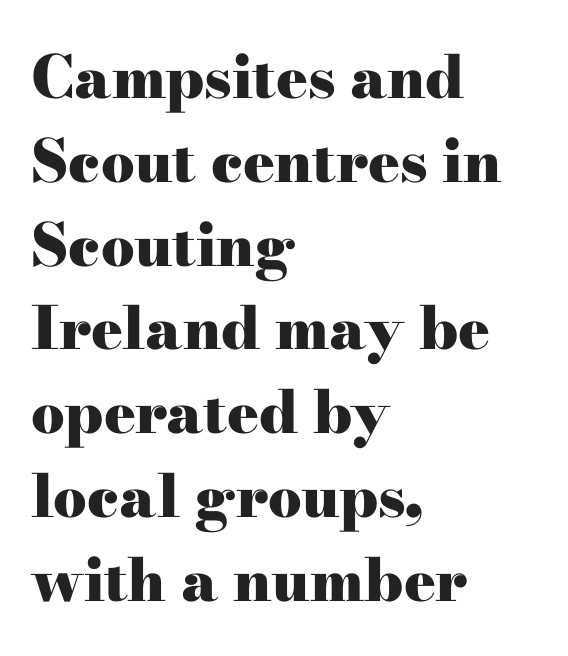
The image shows 59 px heavy, wide serif type, upright; set left-aligned, normal line spacing (1.42x), normal letter spacing, not underlined; high stroke contrast and a small x-height.
